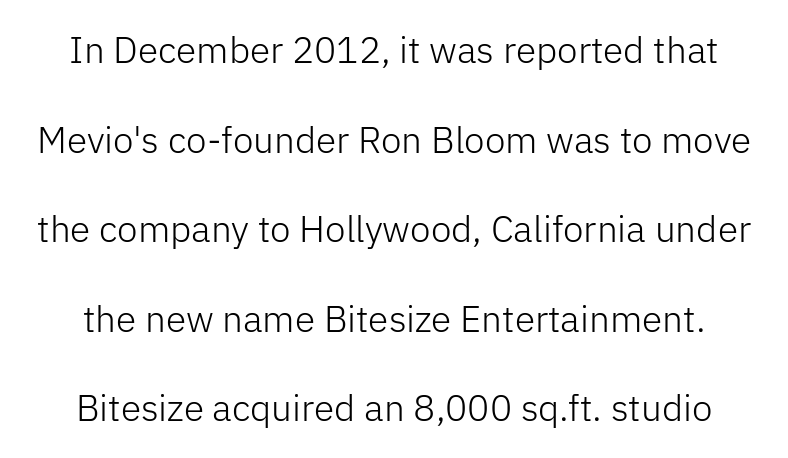
This sample has the flowing, uneven cadence of proportional lettering. Anything drawn beneath the words? Only blank space. The font's upright variant was chosen for this text. Letters have the restrained weight of plain body copy at most. Is this a sans? Yes — the strokes have no serifs. Default kerning and tracking; the words read as compact shapes.
